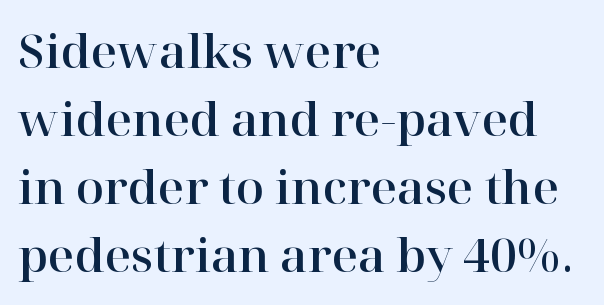
The image shows 46 px serif type, upright; set left-aligned, normal line spacing (1.48x), normal letter spacing, not underlined; high stroke contrast and a medium x-height.
